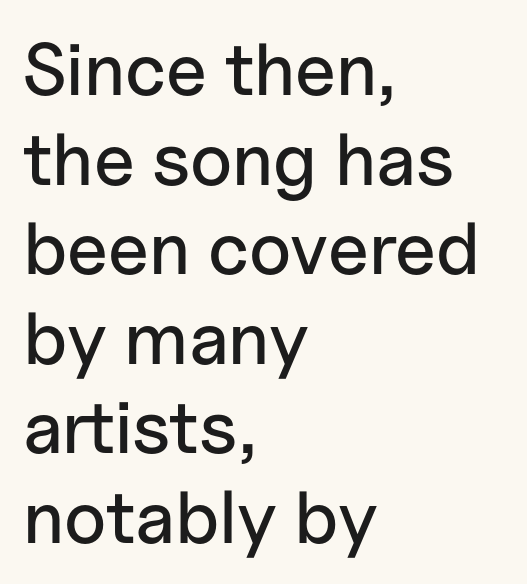
Q: Is the text italic (slanted)? A: No, it is upright.
Q: Is the typeface a serif or a sans-serif typeface? A: Sans-serif.
Q: Is the text underlined? A: No.
Q: How is the paragraph aligned? A: Left-aligned.
Q: Is the spacing between letters normal or unusually wide? A: Normal.
Q: Width (condensed, normal, or wide)? A: Normal.
Q: Stroke contrast? A: Low.
Q: x-height? A: Medium.
Q: Monospaced? A: No.
